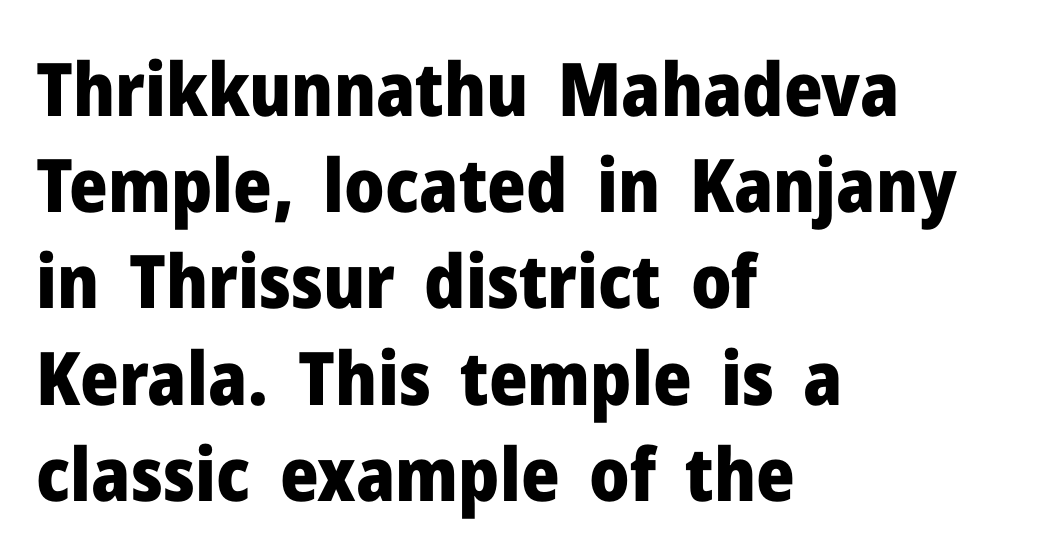
Q: Is the text bold? A: Yes.
Q: Is the text italic (slanted)? A: No, it is upright.
Q: Is the typeface a serif or a sans-serif typeface? A: Sans-serif.
Q: Is the text underlined? A: No.
Q: How is the paragraph aligned? A: Left-aligned.
Q: Is the spacing between letters normal or unusually wide? A: Normal.
Q: Is the spacing between lines tight, normal or loose? A: Normal.
Q: Width (condensed, normal, or wide)? A: Normal.
Q: Stroke contrast? A: Low.
Q: x-height? A: Medium.
Q: Monospaced? A: No.
